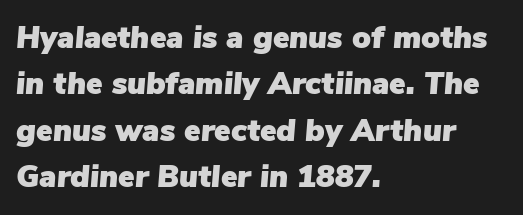
The image shows 31 px text type, italic (leaning right); set left-aligned, normal line spacing (1.5x), normal letter spacing, not underlined; low stroke contrast and a medium x-height.
